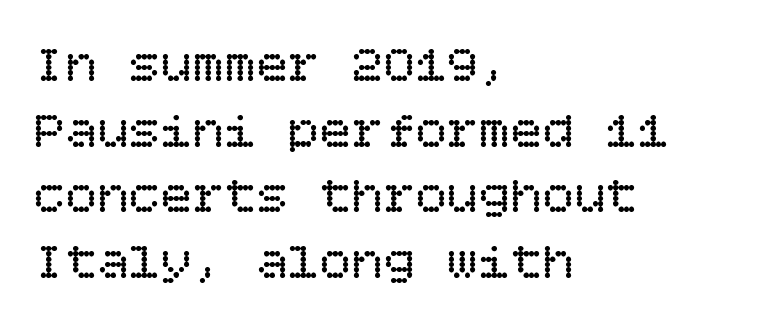
Weight: in the light-to-regular range. This rendering leaves character spacing at its baseline value. Unlike italic type, these characters show no tilt at all. The baseline area is clear. Alignment: flush left.
